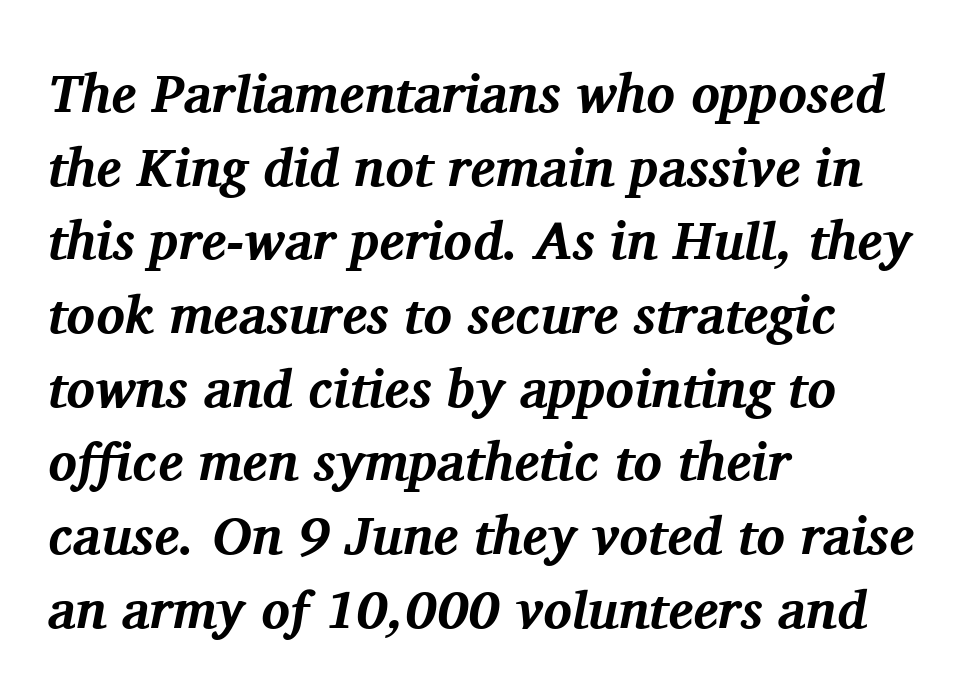
{"serif": "yes", "italic": "yes", "lean": "right", "slant_degrees": 11, "bold": "yes", "weight": "bold", "width": "normal", "stroke_contrast": "medium", "x_height": "medium", "monospaced": "no", "underline": "no", "align": "left", "line_spacing": "normal", "line_spacing_ratio": 1.39, "letter_spacing": "normal", "letter_spacing_em": 0.0, "glyph_px": 53}
